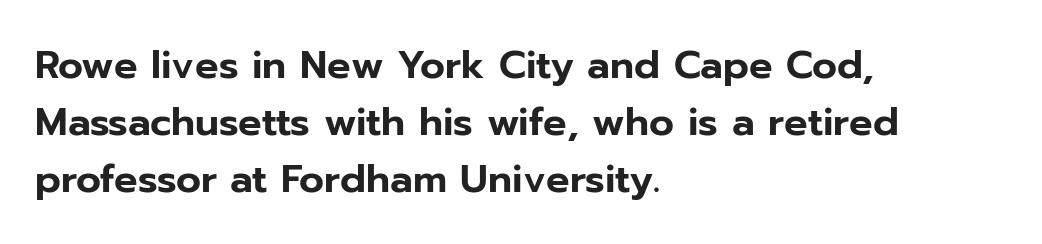
Q: Is the text italic (slanted)? A: No, it is upright.
Q: Is the typeface a serif or a sans-serif typeface? A: Sans-serif.
Q: Is the text underlined? A: No.
Q: How is the paragraph aligned? A: Left-aligned.
Q: Is the spacing between letters normal or unusually wide? A: Normal.
Q: Is the spacing between lines tight, normal or loose? A: Normal.
Q: Width (condensed, normal, or wide)? A: Normal.
Q: Stroke contrast? A: Low.
Q: x-height? A: Medium.
Q: Monospaced? A: No.
